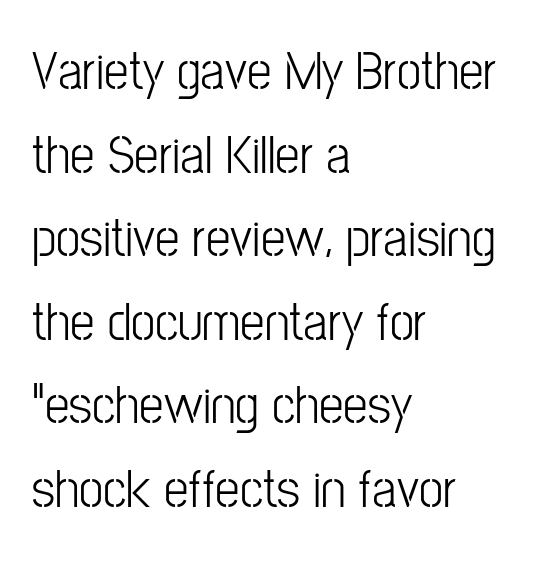
{"serif": "no", "italic": "no", "bold": "no", "weight": "light", "width": "condensed", "stroke_contrast": "low", "x_height": "medium", "monospaced": "no", "underline": "no", "align": "left", "line_spacing": "normal", "line_spacing_ratio": 1.52, "letter_spacing": "normal", "letter_spacing_em": 0.0, "glyph_px": 55}
